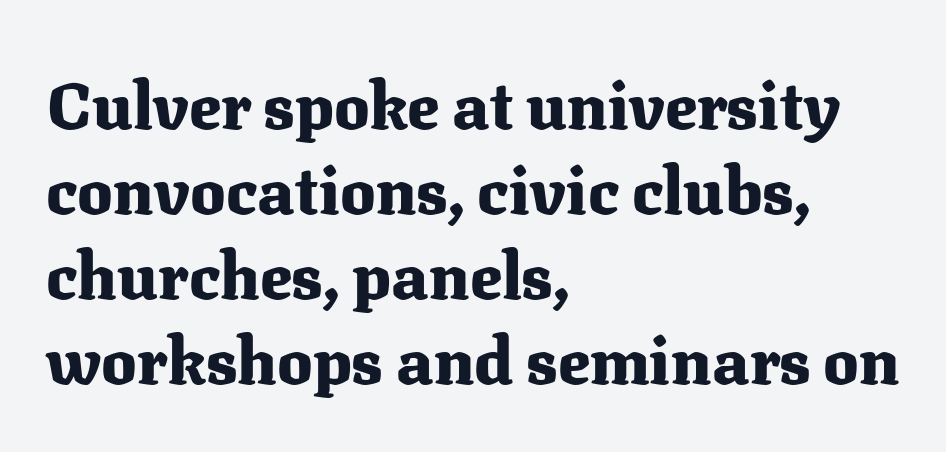
Q: Is the text bold? A: Yes.
Q: Is the text italic (slanted)? A: No, it is upright.
Q: Is the typeface a serif or a sans-serif typeface? A: Serif.
Q: Is the text underlined? A: No.
Q: How is the paragraph aligned? A: Left-aligned.
Q: Is the spacing between letters normal or unusually wide? A: Normal.
Q: Is the spacing between lines tight, normal or loose? A: Normal.
Q: Width (condensed, normal, or wide)? A: Normal.
Q: Stroke contrast? A: Medium.
Q: x-height? A: Medium.
Q: Monospaced? A: No.
